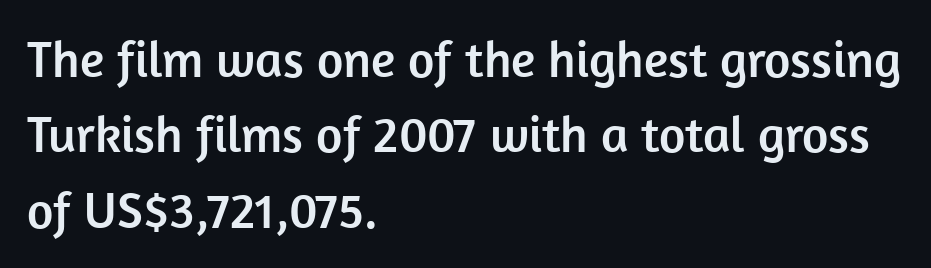
The lines sit at an ordinary, default distance from one another. The font family rendered here belongs to the sans-serif group. The strip under each line holds only bare page. Proportional: the letters do not fall into vertical columns. The type is set solid horizontally, with unmodified tracking. If you drew a ruler down the left edge, every line would touch it.
